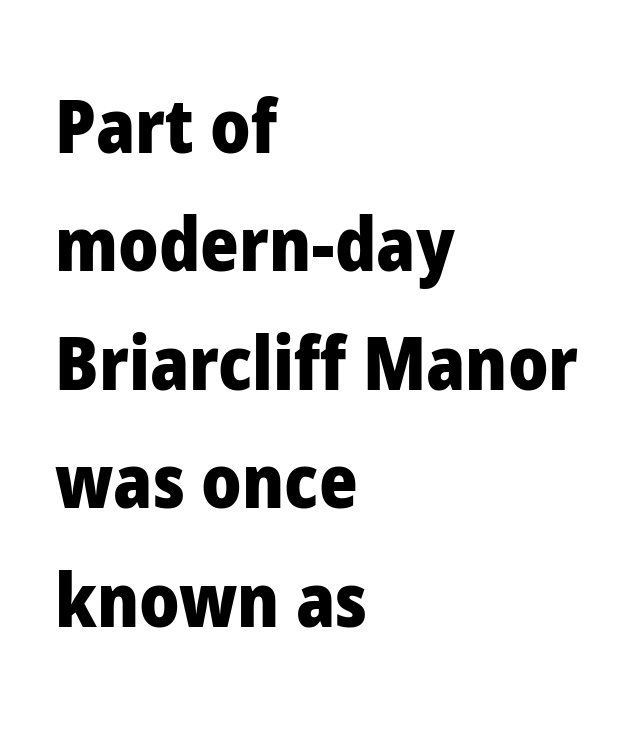
{"serif": "no", "italic": "no", "bold": "yes", "weight": "heavy", "width": "normal", "stroke_contrast": "low", "x_height": "medium", "monospaced": "no", "underline": "no", "align": "left", "line_spacing": "normal", "line_spacing_ratio": 1.6, "letter_spacing": "normal", "letter_spacing_em": 0.0, "glyph_px": 74}
